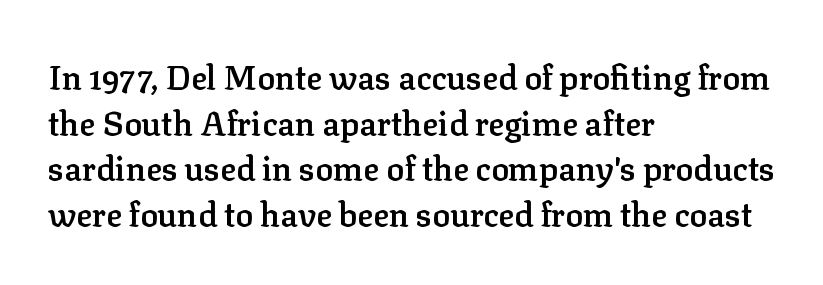
The image shows 33 px semibold serif type, upright; set left-aligned, normal line spacing (1.38x), normal letter spacing, not underlined; low stroke contrast and a medium x-height.
